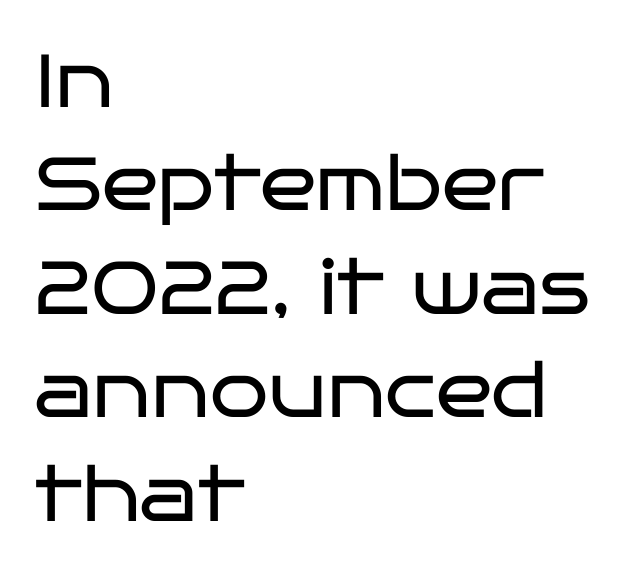
The leading is moderate, giving the passage an even texture. The font family rendered here belongs to the sans-serif group. Quick note: not italic, upright. Anything drawn beneath the words? Only blank space.
